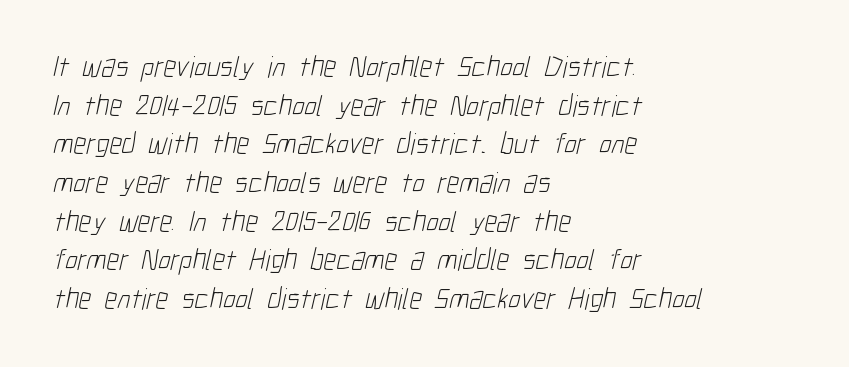
Q: Is the text bold? A: No.
Q: Is the typeface a serif or a sans-serif typeface? A: Sans-serif.
Q: Is the text underlined? A: No.
Q: How is the paragraph aligned? A: Left-aligned.
Q: Is the spacing between letters normal or unusually wide? A: Normal.
Q: Is the spacing between lines tight, normal or loose? A: Normal.
Q: Width (condensed, normal, or wide)? A: Condensed.
Q: Stroke contrast? A: Low.
Q: x-height? A: Medium.
Q: Monospaced? A: No.
